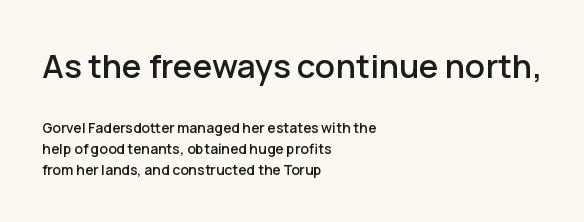
The image shows 33 px sans-serif type, upright; set left-aligned, normal line spacing (1.5x), normal letter spacing, not underlined; the first (top) block is 2.36x larger; low stroke contrast and a medium x-height.
